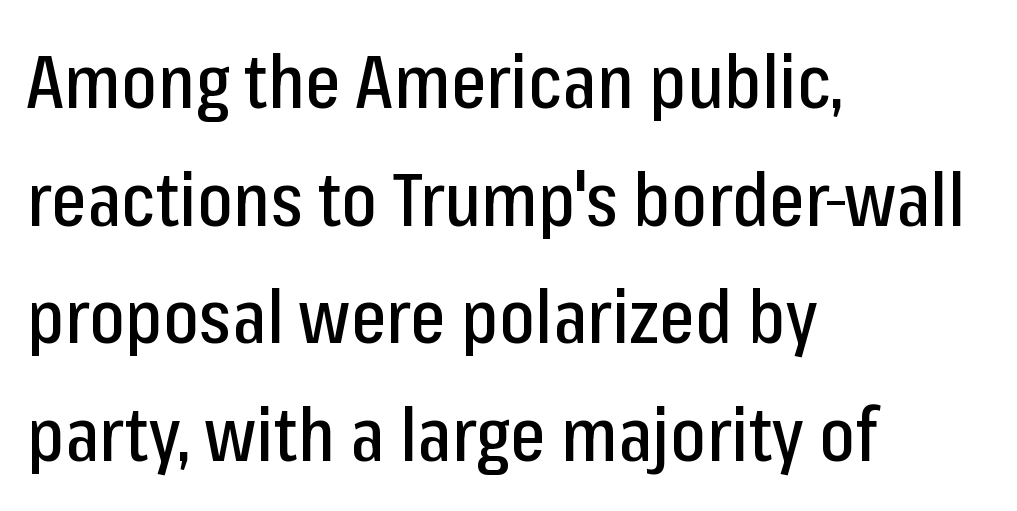
The image shows 75 px condensed sans-serif type, upright; set left-aligned, normal line spacing (1.57x), normal letter spacing, not underlined; low stroke contrast and a medium x-height.
